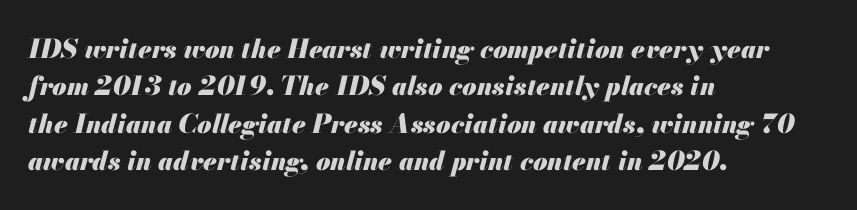
Where is the straight margin? On the left. Rows of type keep a routine distance in the vertical direction. Compared with typical body copy, the letter spacing here is the same. Slanted lettering throughout. Plain, unruled lines of type.
